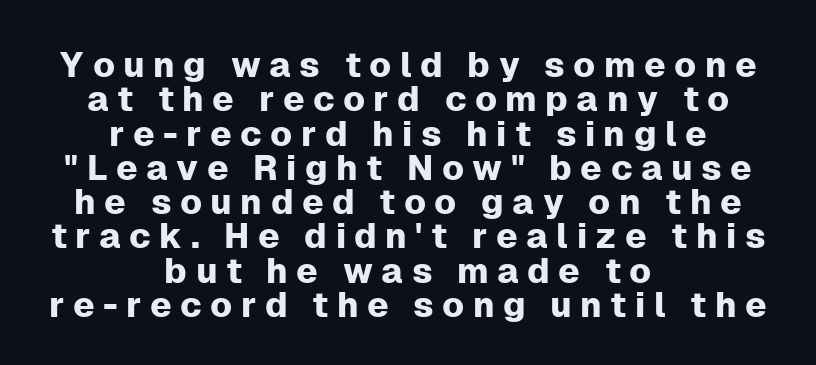
Q: Is the text italic (slanted)? A: No, it is upright.
Q: Is the typeface a serif or a sans-serif typeface? A: Sans-serif.
Q: Is the text underlined? A: No.
Q: How is the paragraph aligned? A: Centered.
Q: Is the spacing between letters normal or unusually wide? A: Unusually wide.
Q: Is the spacing between lines tight, normal or loose? A: Tight.
Q: Width (condensed, normal, or wide)? A: Normal.
Q: Stroke contrast? A: Low.
Q: x-height? A: Medium.
Q: Monospaced? A: No.
